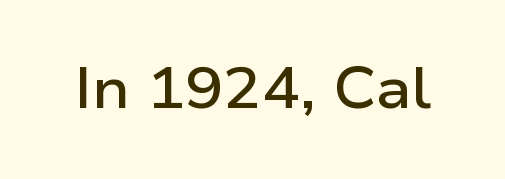
Q: Is the text bold? A: Semi-bold.
Q: Is the text italic (slanted)? A: No, it is upright.
Q: Is the typeface a serif or a sans-serif typeface? A: Sans-serif.
Q: Is the text underlined? A: No.
Q: Is the spacing between letters normal or unusually wide? A: Normal.
Q: Width (condensed, normal, or wide)? A: Wide.
Q: Stroke contrast? A: Low.
Q: x-height? A: Medium.
Q: Monospaced? A: No.
